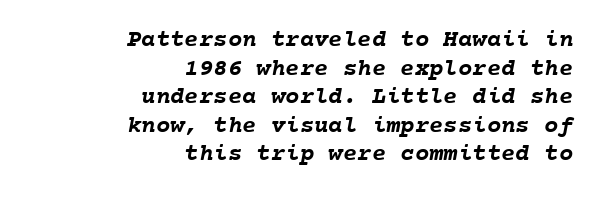
Q: Is the text bold? A: Yes.
Q: Is the text underlined? A: No.
Q: How is the paragraph aligned? A: Right-aligned.
Q: Is the spacing between letters normal or unusually wide? A: Normal.
